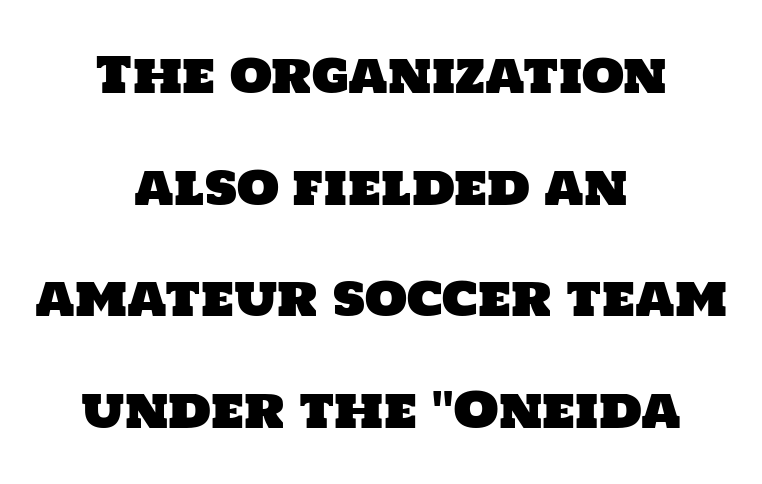
Q: Is the typeface a serif or a sans-serif typeface? A: Sans-serif.
Q: Is the text underlined? A: No.
Q: How is the paragraph aligned? A: Centered.
Q: Is the spacing between letters normal or unusually wide? A: Normal.
Q: Is the spacing between lines tight, normal or loose? A: Loose.
Q: Width (condensed, normal, or wide)? A: Normal.
Q: Stroke contrast? A: Low.
Q: x-height? A: Large.
Q: Monospaced? A: No.
